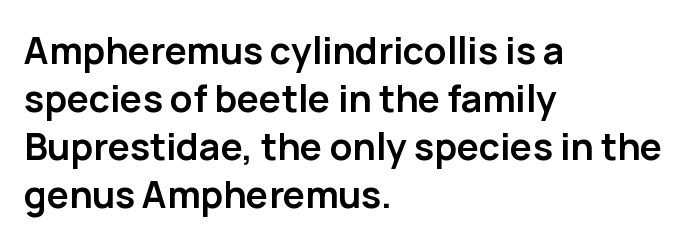
{"serif": "no", "italic": "no", "bold": "yes", "weight": "semibold", "width": "normal", "stroke_contrast": "low", "x_height": "medium", "monospaced": "no", "underline": "no", "align": "left", "line_spacing": "normal", "line_spacing_ratio": 1.3, "letter_spacing": "normal", "letter_spacing_em": 0.0, "glyph_px": 37}
